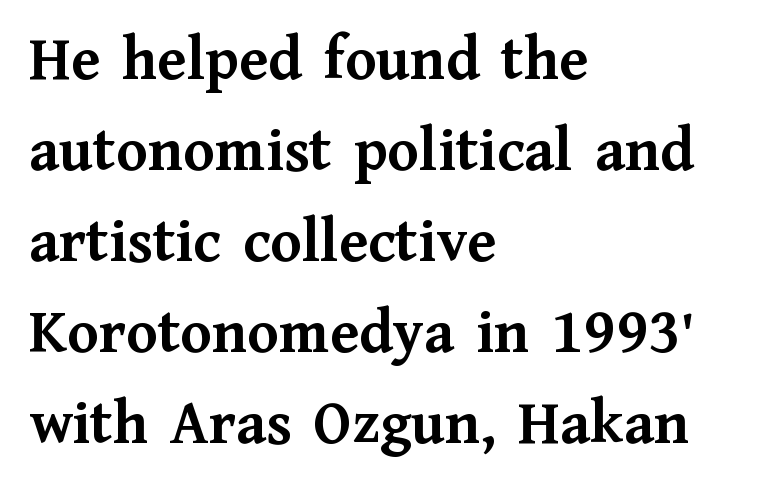
All the whitespace from short lines collects on the right. Short note: letters normally spaced. The glyphs in this specimen are seriffed. Heft: maximum for text — a bold. Just letters on the line, the space beneath them empty. Varying glyph widths throughout — classic text-font behaviour.
